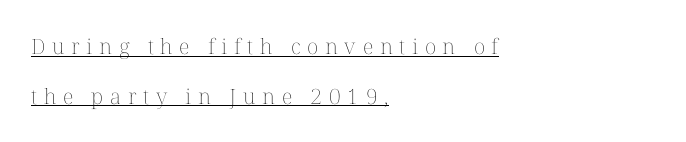
The image shows 21 px text type, upright; set left-aligned, loose line spacing (2.36x), unusually wide letter spacing (+0.32 em), underlined.
